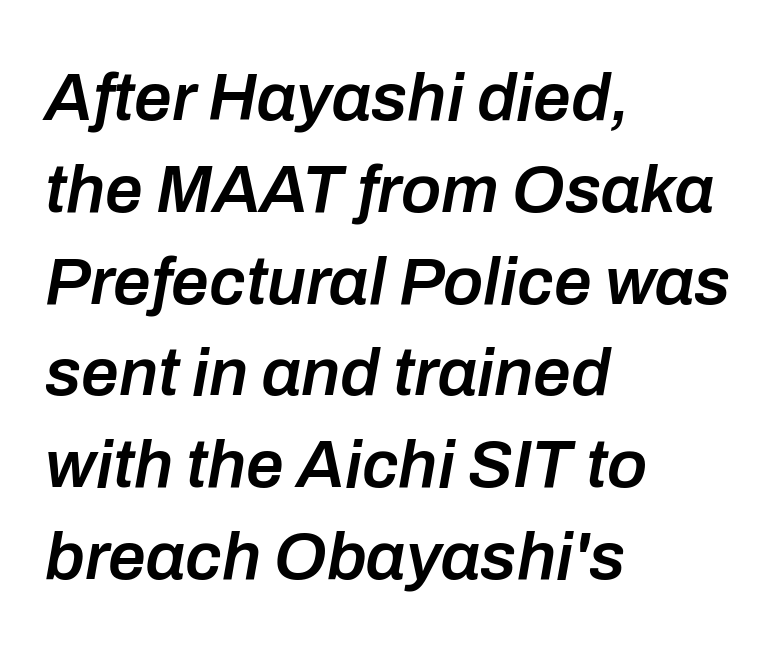
{"italic": "yes", "lean": "right", "slant_degrees": 10, "bold": "semi", "weight": "semibold", "width": "normal", "stroke_contrast": "low", "x_height": "medium", "monospaced": "no", "underline": "no", "align": "left", "line_spacing": "normal", "line_spacing_ratio": 1.37, "letter_spacing": "normal", "letter_spacing_em": 0.0, "glyph_px": 67}
